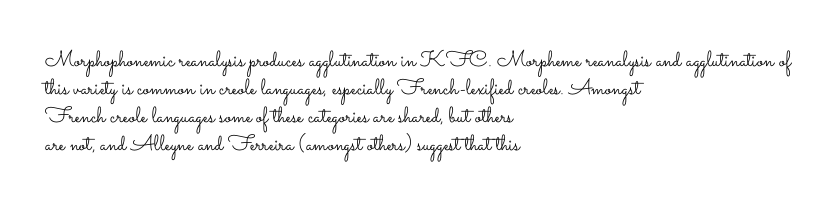
Q: Is the text bold? A: No.
Q: Is the text italic (slanted)? A: Yes.
Q: Is the text underlined? A: No.
Q: How is the paragraph aligned? A: Left-aligned.
Q: Is the spacing between letters normal or unusually wide? A: Normal.
Q: Is the spacing between lines tight, normal or loose? A: Normal.
